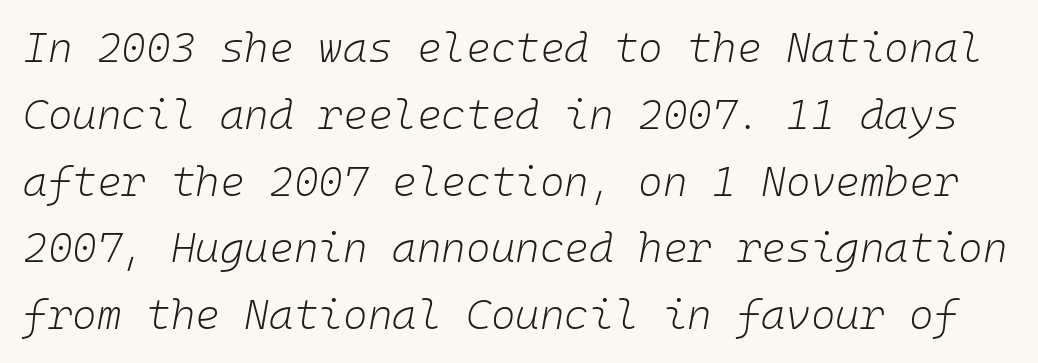
Q: Is the text bold? A: No.
Q: Is the text italic (slanted)? A: Yes, it leans right by about 10 degrees.
Q: Is the text underlined? A: No.
Q: Is the spacing between letters normal or unusually wide? A: Normal.
Q: Is the spacing between lines tight, normal or loose? A: Normal.
Q: Width (condensed, normal, or wide)? A: Normal.
Q: Stroke contrast? A: Low.
Q: x-height? A: Medium.
Q: Monospaced? A: Yes.
